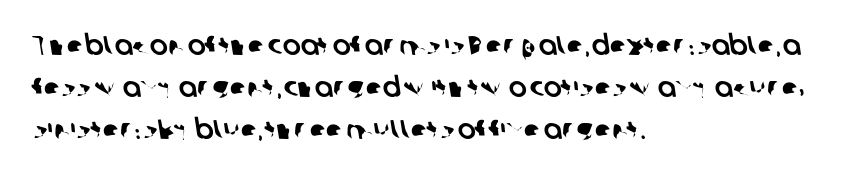
{"underline": "no", "align": "left", "line_spacing": "normal", "line_spacing_ratio": 1.55, "letter_spacing": "normal", "letter_spacing_em": 0.0, "glyph_px": 27}
